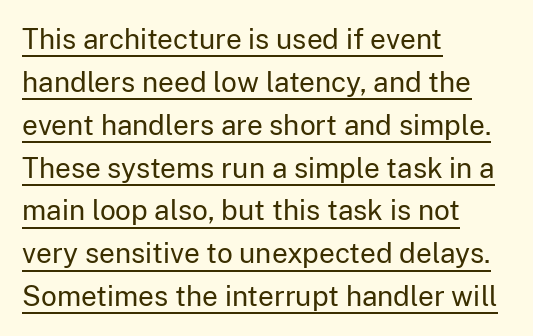
Q: Is the text bold? A: No.
Q: Is the text italic (slanted)? A: No, it is upright.
Q: Is the typeface a serif or a sans-serif typeface? A: Sans-serif.
Q: Is the text underlined? A: Yes.
Q: How is the paragraph aligned? A: Left-aligned.
Q: Is the spacing between letters normal or unusually wide? A: Normal.
Q: Is the spacing between lines tight, normal or loose? A: Normal.
Q: Width (condensed, normal, or wide)? A: Normal.
Q: Stroke contrast? A: Low.
Q: x-height? A: Medium.
Q: Monospaced? A: No.
